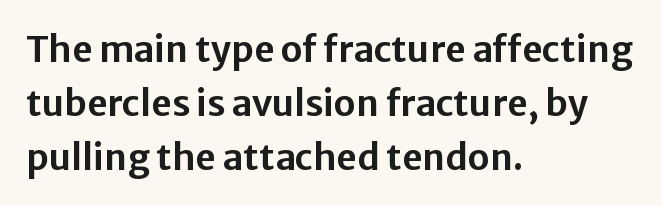
Spacing verdict: proportional, widths tailored to each character. Letterform terminals end flat and unadorned throughout the passage. Is there much room between lines? A standard amount, neither cramped nor airy. The text block is weighted toward the left margin, trailing off unevenly rightward. The specimen omits any rule beneath the text block's lines.
